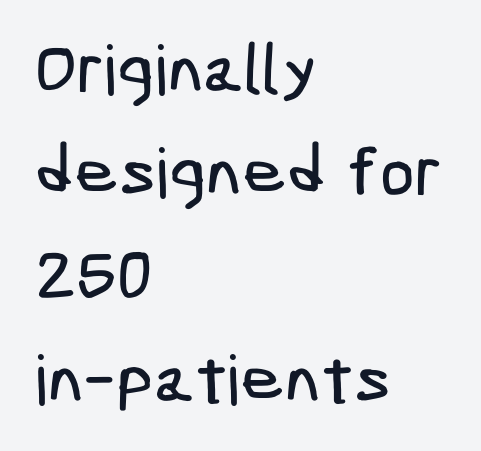
Q: Is the typeface a serif or a sans-serif typeface? A: Sans-serif.
Q: Is the text underlined? A: No.
Q: How is the paragraph aligned? A: Left-aligned.
Q: Is the spacing between letters normal or unusually wide? A: Normal.
Q: Is the spacing between lines tight, normal or loose? A: Normal.
Q: Width (condensed, normal, or wide)? A: Condensed.
Q: Stroke contrast? A: Low.
Q: x-height? A: Medium.
